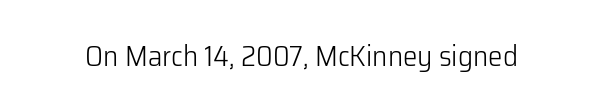
Q: Is the text bold? A: No.
Q: Is the text italic (slanted)? A: No, it is upright.
Q: Is the typeface a serif or a sans-serif typeface? A: Sans-serif.
Q: Is the text underlined? A: No.
Q: Is the spacing between letters normal or unusually wide? A: Normal.
Q: Width (condensed, normal, or wide)? A: Normal.
Q: Stroke contrast? A: Low.
Q: x-height? A: Medium.
Q: Monospaced? A: No.
